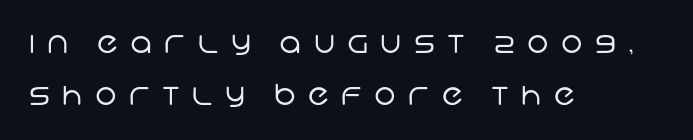
The image shows 29 px regular-weight sans-serif type; set left-aligned, line spacing 1.78x, unusually wide letter spacing (+0.43 em), not underlined; low stroke contrast and a large x-height.
